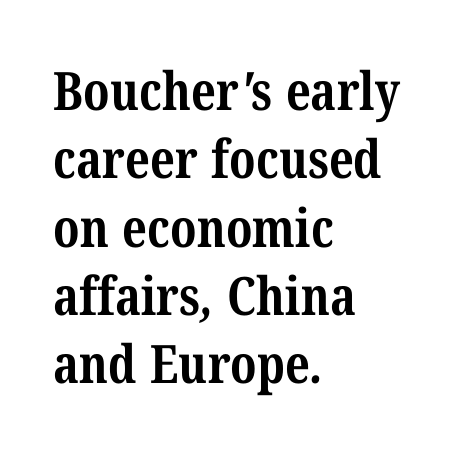
Q: Is the text bold? A: Yes.
Q: Is the typeface a serif or a sans-serif typeface? A: Serif.
Q: Is the text underlined? A: No.
Q: How is the paragraph aligned? A: Left-aligned.
Q: Is the spacing between letters normal or unusually wide? A: Normal.
Q: Is the spacing between lines tight, normal or loose? A: Normal.
Q: Width (condensed, normal, or wide)? A: Condensed.
Q: Stroke contrast? A: Medium.
Q: x-height? A: Medium.
Q: Monospaced? A: No.
